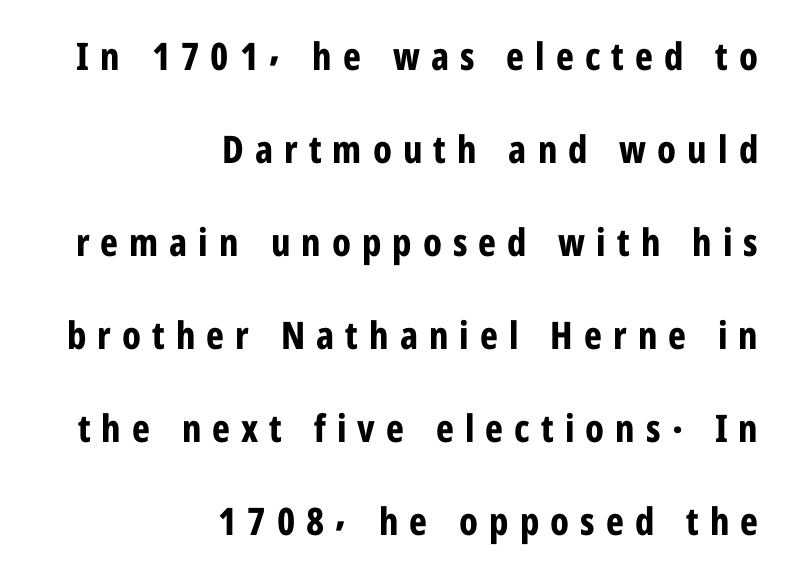
The image shows 38 px bold, condensed sans-serif type, upright; set right-aligned, loose line spacing (2.45x), unusually wide letter spacing (+0.29 em), not underlined; low stroke contrast and a medium x-height.
